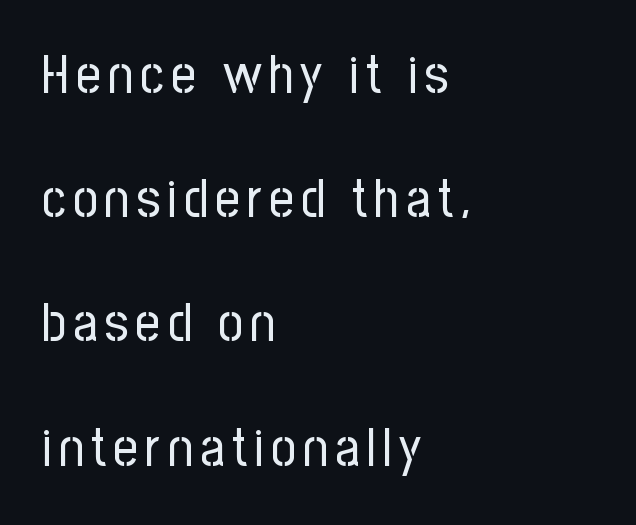
The image shows 54 px regular-weight, condensed sans-serif type, upright; set left-aligned, loose line spacing (2.3x), not underlined; low stroke contrast and a medium x-height.
